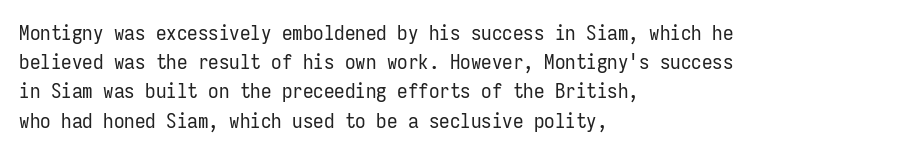
Q: Is the text bold? A: No.
Q: Is the text italic (slanted)? A: No, it is upright.
Q: Is the text underlined? A: No.
Q: How is the paragraph aligned? A: Left-aligned.
Q: Is the spacing between letters normal or unusually wide? A: Normal.
Q: Is the spacing between lines tight, normal or loose? A: Normal.
